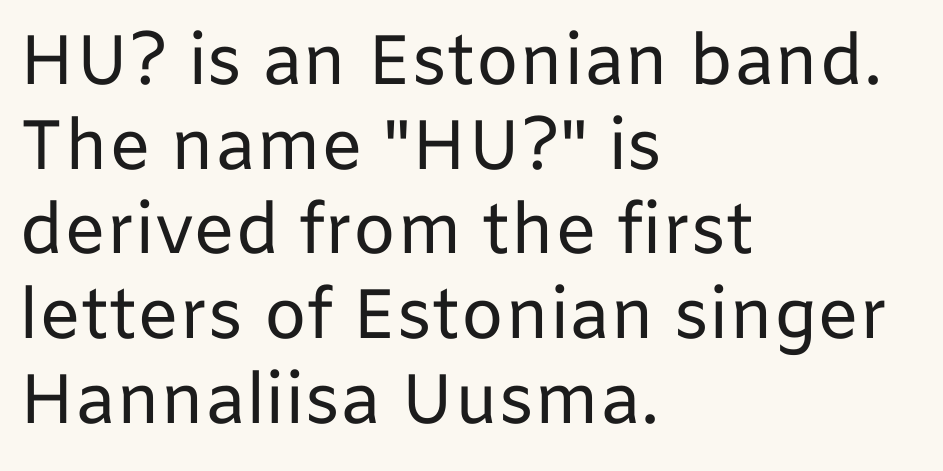
Q: Is the text bold? A: No.
Q: Is the text italic (slanted)? A: No, it is upright.
Q: Is the typeface a serif or a sans-serif typeface? A: Sans-serif.
Q: Is the text underlined? A: No.
Q: How is the paragraph aligned? A: Left-aligned.
Q: Is the spacing between letters normal or unusually wide? A: Normal.
Q: Width (condensed, normal, or wide)? A: Normal.
Q: Stroke contrast? A: Low.
Q: x-height? A: Medium.
Q: Monospaced? A: No.
